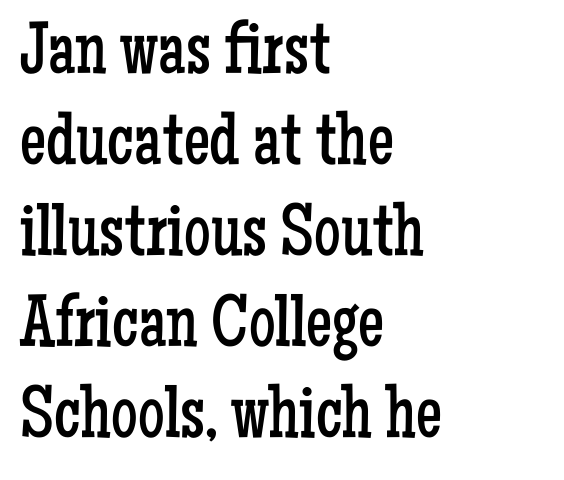
Q: Is the text bold? A: No.
Q: Is the text italic (slanted)? A: No, it is upright.
Q: Is the typeface a serif or a sans-serif typeface? A: Serif.
Q: Is the text underlined? A: No.
Q: How is the paragraph aligned? A: Left-aligned.
Q: Is the spacing between letters normal or unusually wide? A: Normal.
Q: Width (condensed, normal, or wide)? A: Condensed.
Q: Stroke contrast? A: Low.
Q: x-height? A: Medium.
Q: Monospaced? A: No.
